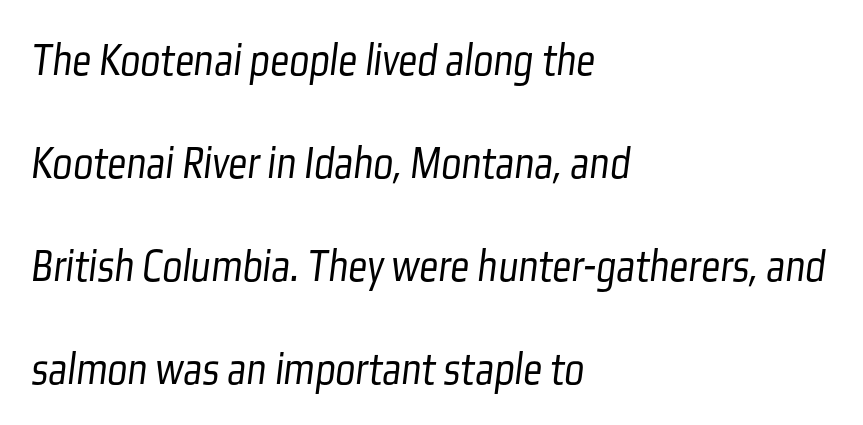
The image shows 47 px light, condensed sans-serif type; set left-aligned, loose line spacing (2.19x), normal letter spacing, not underlined; low stroke contrast and a medium x-height.
